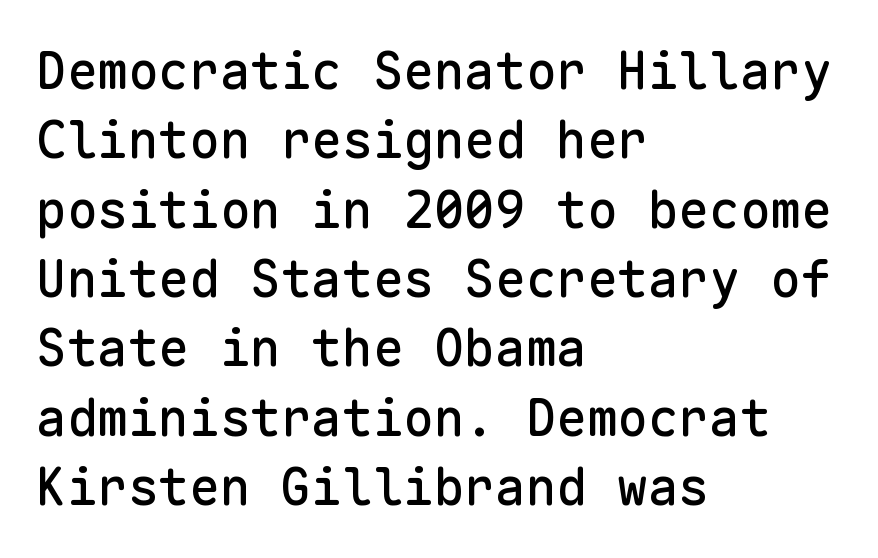
{"serif": "no", "italic": "no", "width": "normal", "stroke_contrast": "low", "x_height": "medium", "monospaced": "yes", "underline": "no", "align": "left", "line_spacing": "normal", "line_spacing_ratio": 1.36, "letter_spacing": "normal", "letter_spacing_em": 0.0, "glyph_px": 51}
